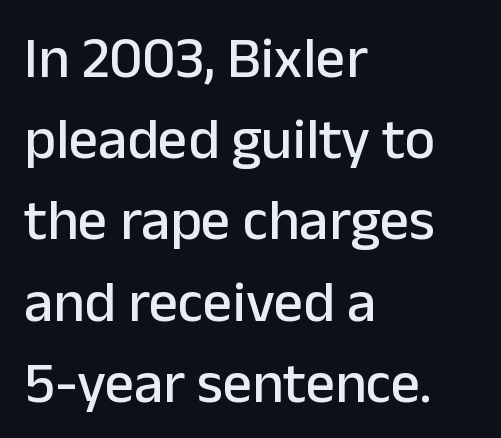
{"serif": "no", "italic": "no", "width": "normal", "stroke_contrast": "low", "x_height": "medium", "monospaced": "no", "underline": "no", "align": "left", "line_spacing": "normal", "line_spacing_ratio": 1.4, "letter_spacing": "normal", "letter_spacing_em": 0.0, "glyph_px": 58}
